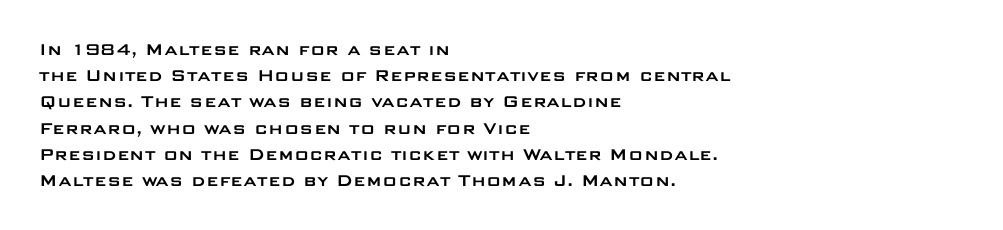
Q: Is the text italic (slanted)? A: No, it is upright.
Q: Is the text underlined? A: No.
Q: How is the paragraph aligned? A: Left-aligned.
Q: Is the spacing between letters normal or unusually wide? A: Normal.
Q: Is the spacing between lines tight, normal or loose? A: Normal.
